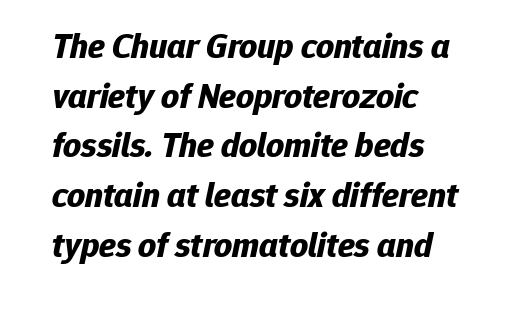
Q: Is the text bold? A: Yes.
Q: Is the text italic (slanted)? A: Yes, it leans right by about 12 degrees.
Q: Is the text underlined? A: No.
Q: How is the paragraph aligned? A: Left-aligned.
Q: Is the spacing between letters normal or unusually wide? A: Normal.
Q: Is the spacing between lines tight, normal or loose? A: Normal.
Q: Width (condensed, normal, or wide)? A: Normal.
Q: Stroke contrast? A: Low.
Q: x-height? A: Medium.
Q: Monospaced? A: No.
